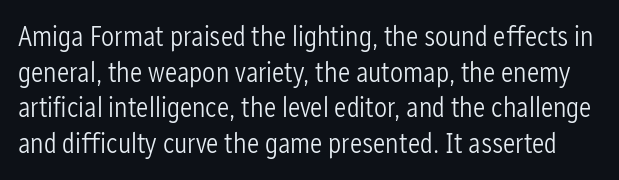
The letterforms sit at book weight or below. Underlining? Definitely not there. Italic? Not at all — the glyphs are vertical. You can tell from the bare stems that sans-serif type was used.
